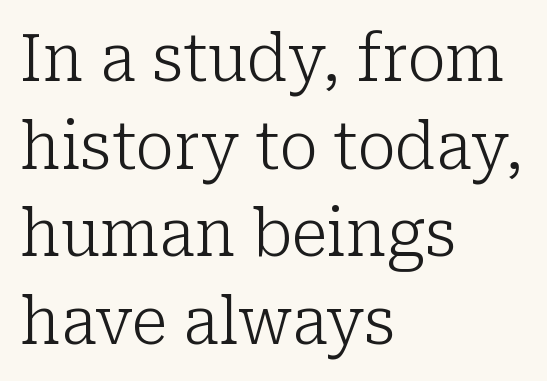
The image shows 65 px light serif type, upright; set left-aligned, normal line spacing (1.35x), normal letter spacing, not underlined; low stroke contrast and a medium x-height.
